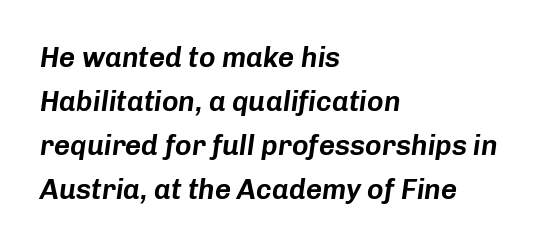
Q: Is the text italic (slanted)? A: Yes, it leans right by about 8 degrees.
Q: Is the text underlined? A: No.
Q: How is the paragraph aligned? A: Left-aligned.
Q: Is the spacing between letters normal or unusually wide? A: Normal.
Q: Is the spacing between lines tight, normal or loose? A: Normal.
Q: Width (condensed, normal, or wide)? A: Normal.
Q: Stroke contrast? A: Low.
Q: x-height? A: Medium.
Q: Monospaced? A: No.
